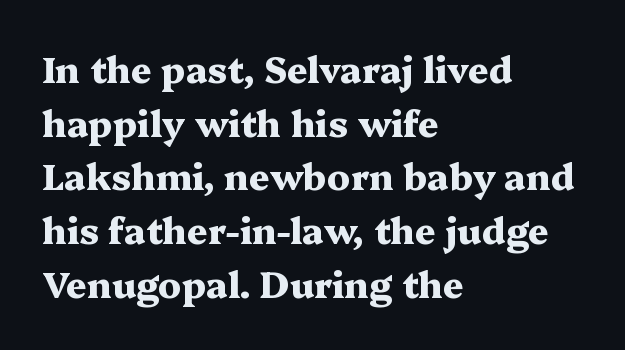
The image shows 36 px heavy, wide serif type, upright; set left-aligned, normal line spacing (1.49x), normal letter spacing, not underlined; medium stroke contrast and a medium x-height.
